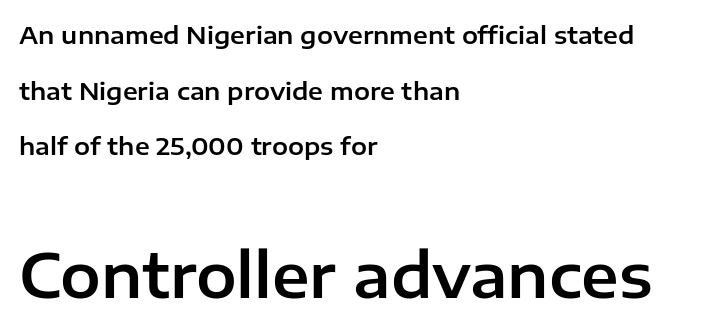
{"serif": "no", "italic": "no", "width": "normal", "stroke_contrast": "low", "x_height": "medium", "monospaced": "no", "underline": "no", "align": "left", "line_spacing": "loose", "line_spacing_ratio": 2.32, "letter_spacing": "normal", "letter_spacing_em": 0.0, "larger_block": "second", "size_ratio": 2.54, "glyph_px": 61}
